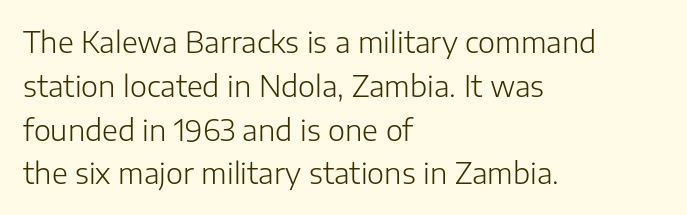
These glyphs show unthickened strokes, regular width or finer. The setting favours the left margin, as ordinary paragraphs usually do. These lines keep a tight, regular rhythm from letter to letter. The vertical gap from one line to the next is medium. Anything drawn beneath the words? Only blank space. The glyphs in this specimen are sans serif.
